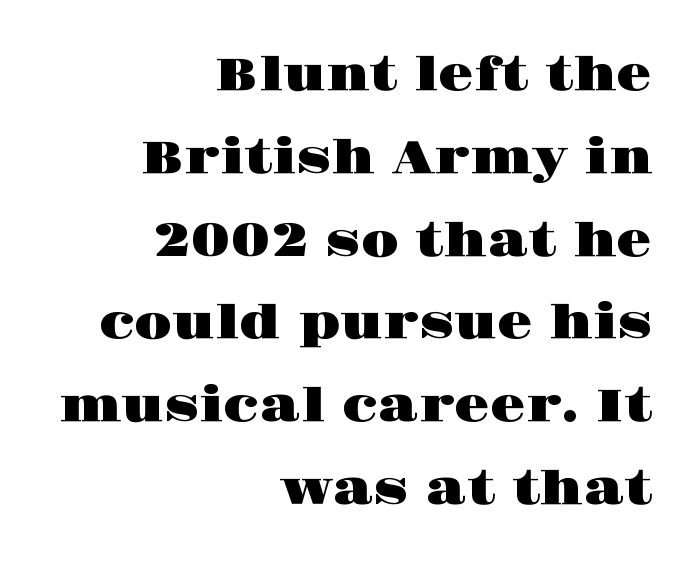
The image shows 46 px wide serif type, upright; set right-aligned, line spacing 1.8x, normal letter spacing, not underlined; high stroke contrast and a large x-height.
